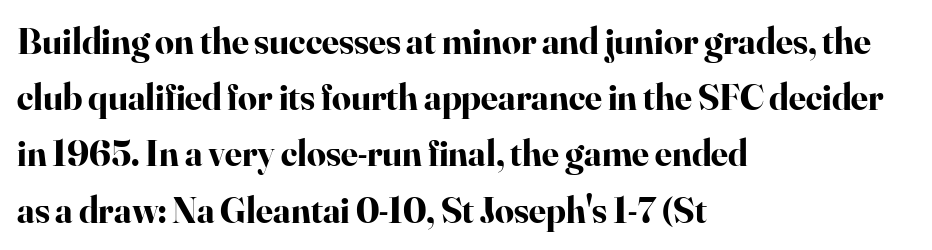
Each letter keeps its own natural width here, so spacing adapts to shape. Old-style or modern, the face here clearly has serifs. The foot of each line stays bare and open. Vertically, the passage feels balanced, rows spaced as you'd expect. Nobody touched the tracking dial on this one.
